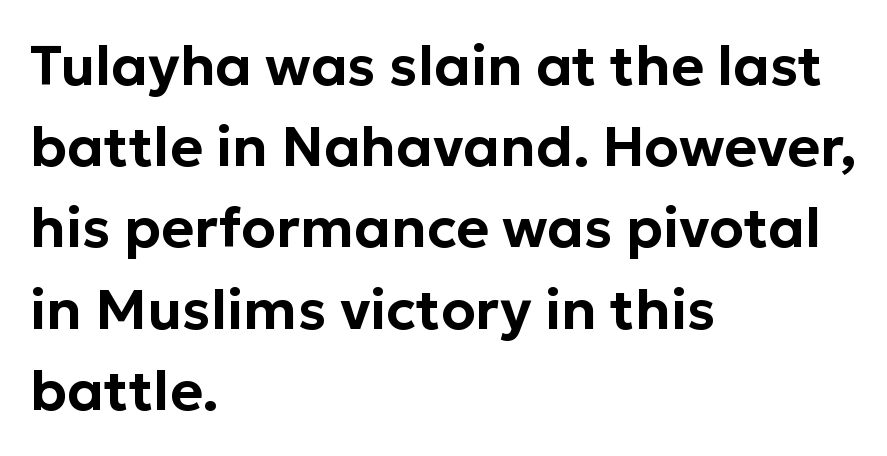
{"serif": "no", "italic": "no", "width": "normal", "stroke_contrast": "low", "x_height": "medium", "monospaced": "no", "underline": "no", "align": "left", "line_spacing": "normal", "line_spacing_ratio": 1.45, "letter_spacing": "normal", "letter_spacing_em": 0.0, "glyph_px": 56}
